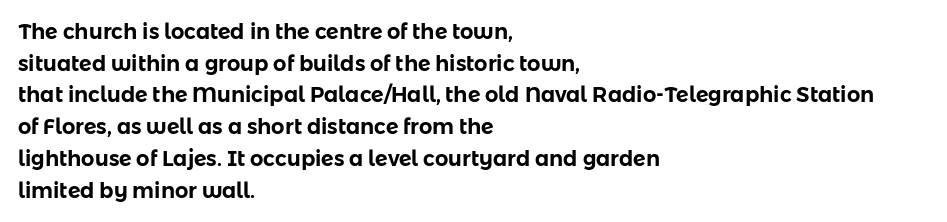
The image shows 21 px text type, upright; set left-aligned, normal line spacing (1.51x), normal letter spacing, not underlined.
